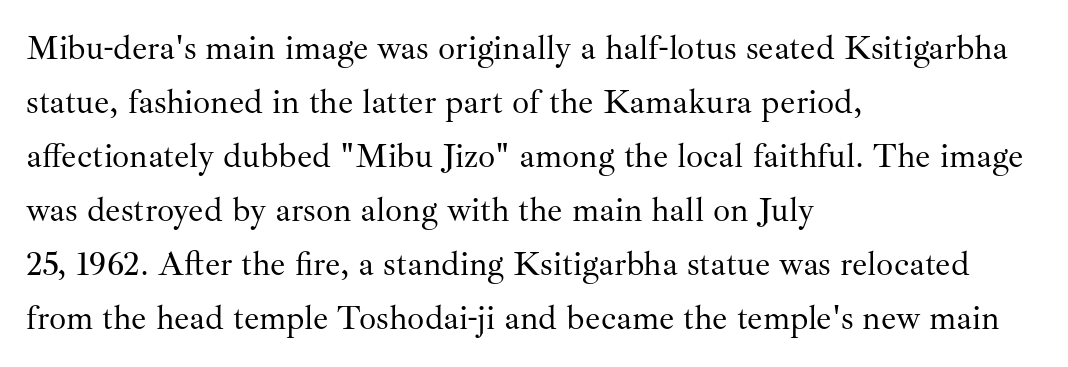
Check under the words: just untouched page. A typesetter would call this proportional, since set widths differ per character. Note: serifs present on the glyphs. Is the letter spacing exaggerated? No — it looks like the ordinary default. The rendering anchors every line to the left-hand side. This is roman type, the default non-slanted kind.
